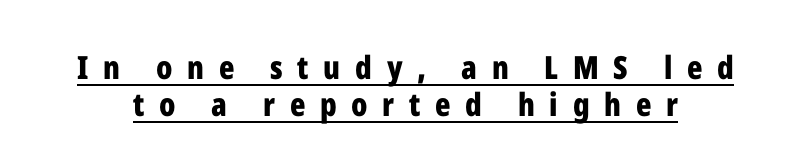
Q: Is the text bold? A: Yes.
Q: Is the text italic (slanted)? A: No, it is upright.
Q: Is the typeface a serif or a sans-serif typeface? A: Sans-serif.
Q: Is the text underlined? A: Yes.
Q: Is the spacing between letters normal or unusually wide? A: Unusually wide.
Q: Is the spacing between lines tight, normal or loose? A: Tight.
Q: Width (condensed, normal, or wide)? A: Condensed.
Q: Stroke contrast? A: Low.
Q: x-height? A: Medium.
Q: Monospaced? A: No.
